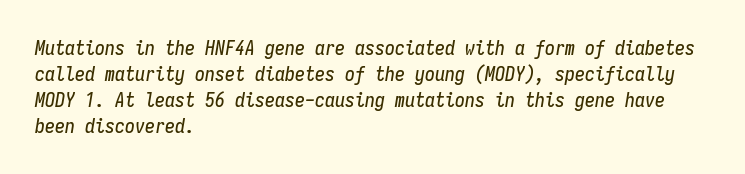
{"italic": "yes", "lean": "right", "slant_degrees": 9, "underline": "no", "align": "left", "line_spacing": "normal", "line_spacing_ratio": 1.3, "letter_spacing": "normal", "letter_spacing_em": 0.0, "glyph_px": 20}
